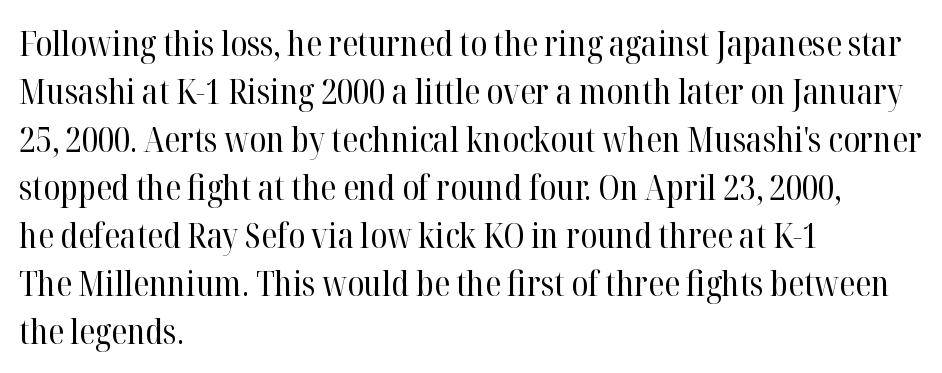
Q: Is the text bold? A: No.
Q: Is the text italic (slanted)? A: No, it is upright.
Q: Is the typeface a serif or a sans-serif typeface? A: Serif.
Q: Is the text underlined? A: No.
Q: How is the paragraph aligned? A: Left-aligned.
Q: Is the spacing between letters normal or unusually wide? A: Normal.
Q: Is the spacing between lines tight, normal or loose? A: Normal.
Q: Width (condensed, normal, or wide)? A: Normal.
Q: Stroke contrast? A: High.
Q: x-height? A: Medium.
Q: Monospaced? A: No.
